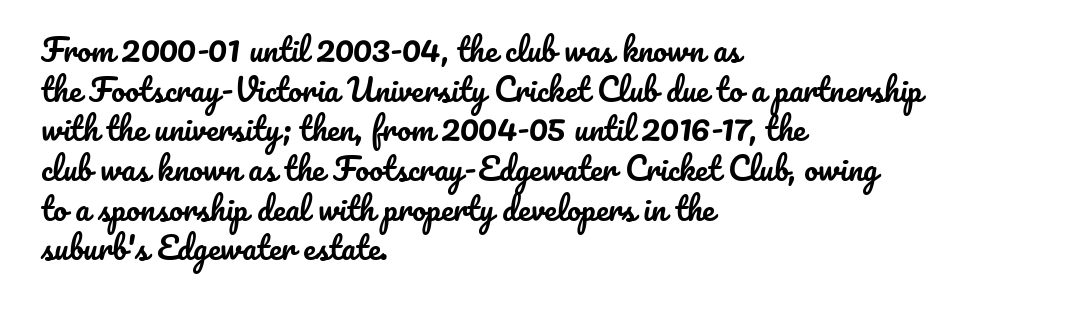
{"width": "normal", "stroke_contrast": "low", "x_height": "small", "monospaced": "no", "underline": "no", "align": "left", "line_spacing": "normal", "line_spacing_ratio": 1.28, "letter_spacing": "normal", "letter_spacing_em": 0.0, "glyph_px": 31}
